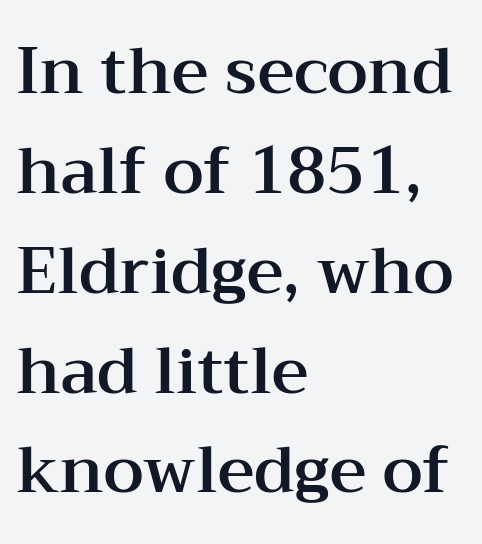
Which margin do the lines hug? The left one — the right edge is uneven. You can tell it's not italic because the verticals are truly vertical. The passage shown has conventional tracking throughout. The space beneath each line is pristine and unruled. This sample has the flowing, uneven cadence of proportional lettering. Look at the bottom of the vertical strokes: they flare into serifs here.
